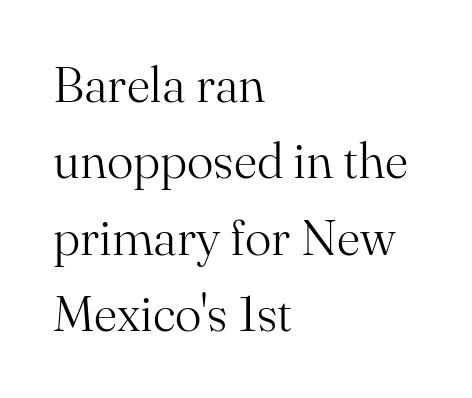
Q: Is the text bold? A: No.
Q: Is the text italic (slanted)? A: No, it is upright.
Q: Is the typeface a serif or a sans-serif typeface? A: Serif.
Q: Is the text underlined? A: No.
Q: How is the paragraph aligned? A: Left-aligned.
Q: Is the spacing between letters normal or unusually wide? A: Normal.
Q: Is the spacing between lines tight, normal or loose? A: Normal.
Q: Width (condensed, normal, or wide)? A: Normal.
Q: Stroke contrast? A: Medium.
Q: x-height? A: Small.
Q: Monospaced? A: No.
